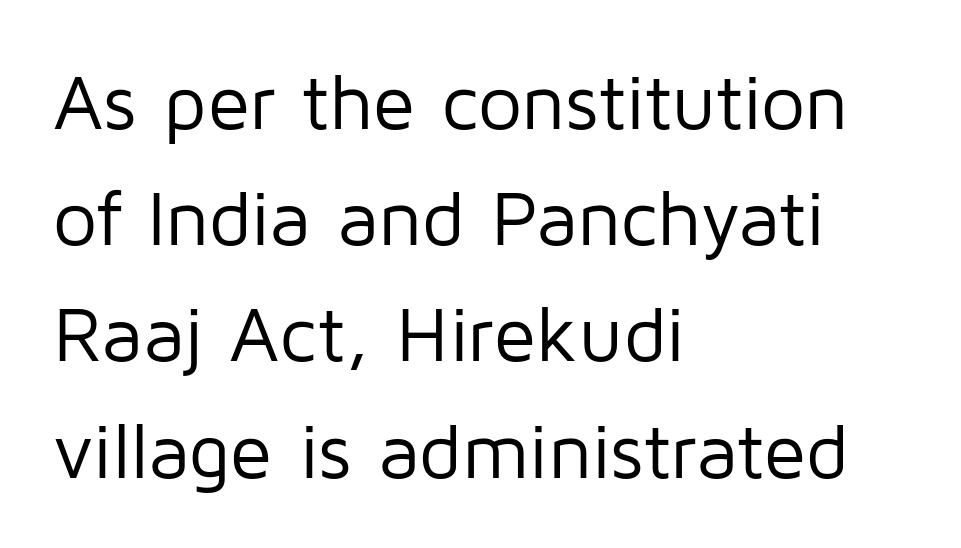
Q: Is the text bold? A: No.
Q: Is the text italic (slanted)? A: No, it is upright.
Q: Is the typeface a serif or a sans-serif typeface? A: Sans-serif.
Q: Is the text underlined? A: No.
Q: How is the paragraph aligned? A: Left-aligned.
Q: Is the spacing between letters normal or unusually wide? A: Normal.
Q: Is the spacing between lines tight, normal or loose? A: Normal.
Q: Width (condensed, normal, or wide)? A: Normal.
Q: Stroke contrast? A: Low.
Q: x-height? A: Medium.
Q: Monospaced? A: No.
